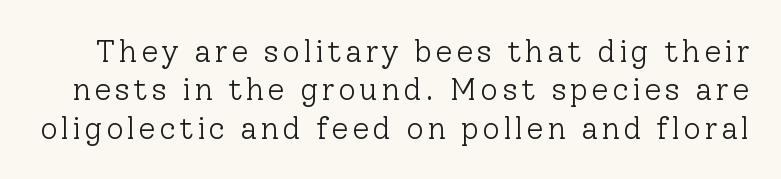
Here the designer chose a conventional face with non-uniform glyph widths. Unlike a clean sans, this face finishes its strokes with serifs. The font is comparable to plain body text, perhaps lighter. Italic? Not at all — the glyphs are vertical. Letters rest on an invisible, unmarked baseline.
